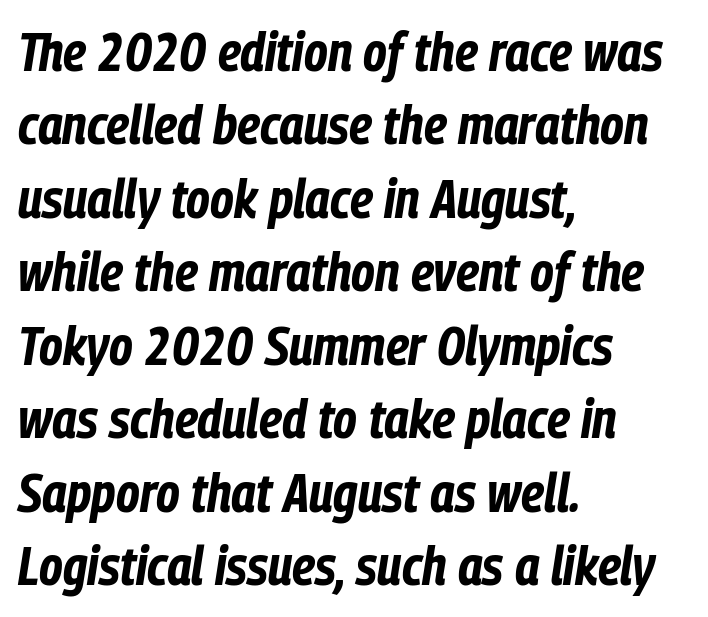
{"italic": "yes", "lean": "right", "slant_degrees": 9, "bold": "yes", "weight": "bold", "width": "condensed", "stroke_contrast": "low", "x_height": "medium", "monospaced": "no", "underline": "no", "align": "left", "line_spacing": "normal", "line_spacing_ratio": 1.36, "letter_spacing": "normal", "letter_spacing_em": 0.0, "glyph_px": 54}
